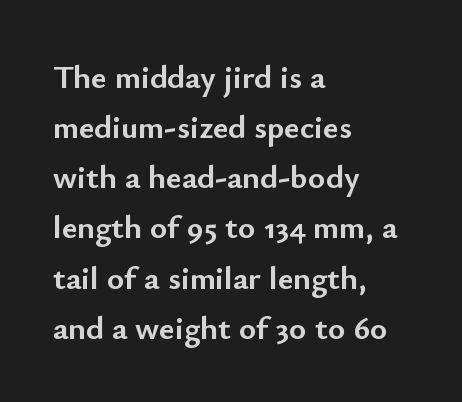
Each letter keeps its own natural width here, so spacing adapts to shape. Nothing sits at the stroke ends, so this counts as sans-serif. The lettering holds an erect, upright posture throughout. Pretty heavy lettering here — definitely bold.
